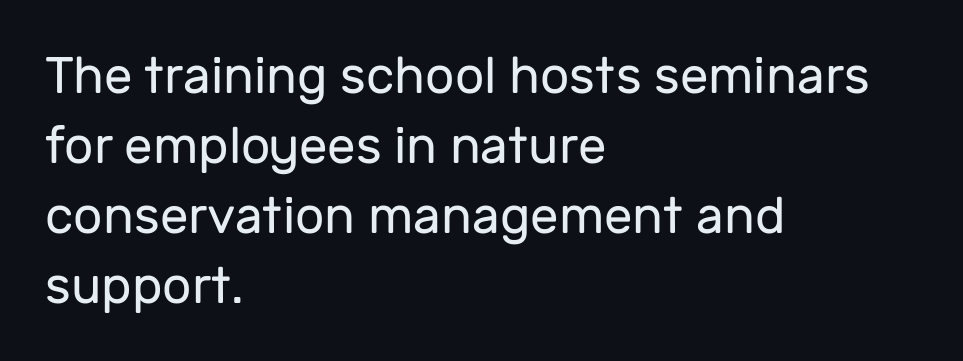
Q: Is the text bold? A: No.
Q: Is the text italic (slanted)? A: No, it is upright.
Q: Is the typeface a serif or a sans-serif typeface? A: Sans-serif.
Q: Is the text underlined? A: No.
Q: How is the paragraph aligned? A: Left-aligned.
Q: Is the spacing between letters normal or unusually wide? A: Normal.
Q: Is the spacing between lines tight, normal or loose? A: Normal.
Q: Width (condensed, normal, or wide)? A: Normal.
Q: Stroke contrast? A: Low.
Q: x-height? A: Medium.
Q: Monospaced? A: No.
